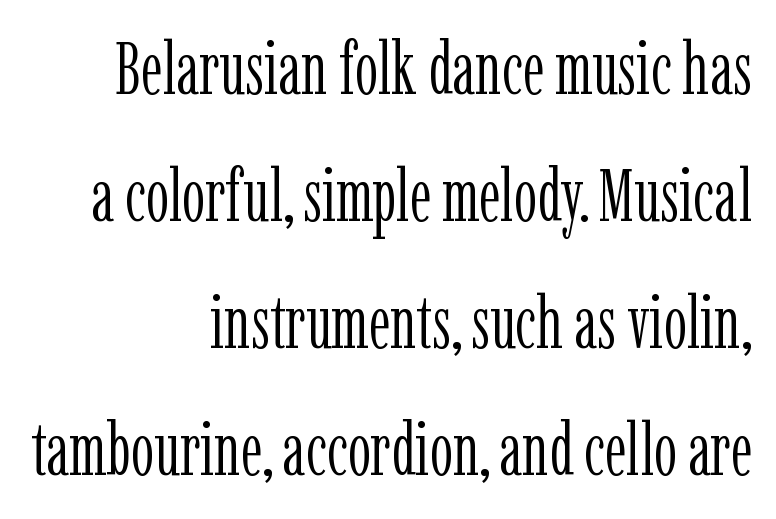
The image shows 73 px light, condensed serif type, upright; set right-aligned, line spacing 1.74x, normal letter spacing, not underlined; low stroke contrast and a medium x-height.
